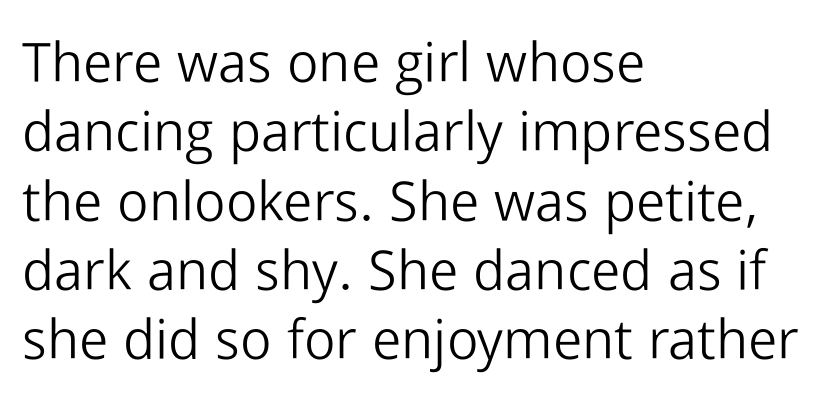
This reads as an unemphasized weight, regular at the heaviest. Proportional: the letters do not fall into vertical columns. Does the type have serifs? No, each stem ends abruptly. This sample keeps an unexceptional amount of space between lines. Spacing between characters is what you'd get straight out of the box. Upright lettering throughout.
